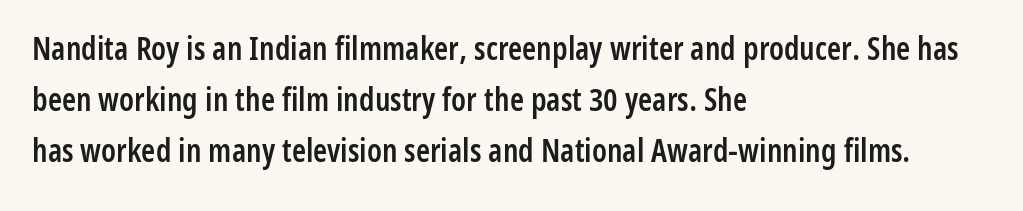
Q: Is the text bold? A: Semi-bold.
Q: Is the text italic (slanted)? A: No, it is upright.
Q: Is the typeface a serif or a sans-serif typeface? A: Sans-serif.
Q: Is the text underlined? A: No.
Q: How is the paragraph aligned? A: Left-aligned.
Q: Is the spacing between letters normal or unusually wide? A: Normal.
Q: Is the spacing between lines tight, normal or loose? A: Normal.
Q: Width (condensed, normal, or wide)? A: Condensed.
Q: Stroke contrast? A: Low.
Q: x-height? A: Medium.
Q: Monospaced? A: No.
